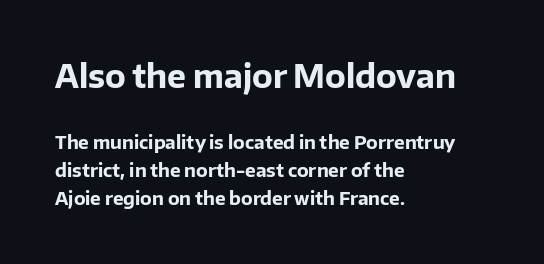
{"serif": "no", "italic": "no", "bold": "yes", "weight": "bold", "width": "normal", "stroke_contrast": "low", "x_height": "medium", "monospaced": "no", "underline": "no", "align": "left", "line_spacing": "normal", "line_spacing_ratio": 1.55, "letter_spacing": "normal", "letter_spacing_em": 0.0, "larger_block": "first", "size_ratio": 1.78, "glyph_px": 32}
